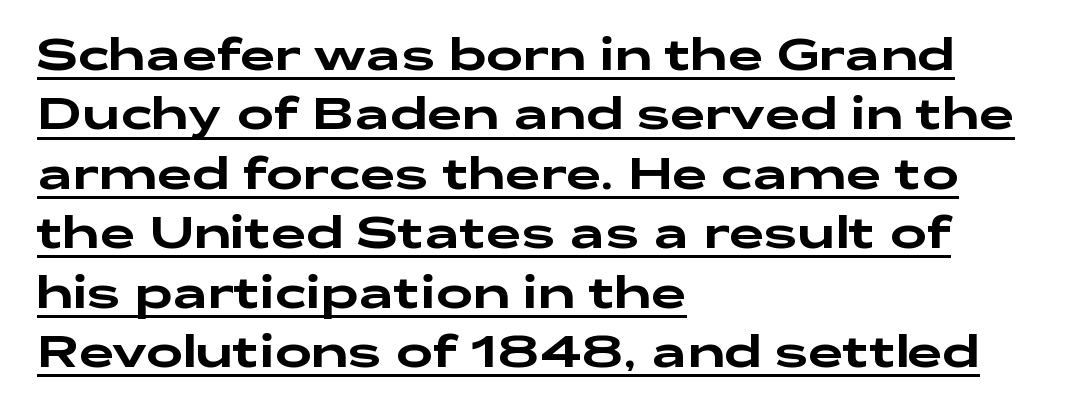
Q: Is the text italic (slanted)? A: No, it is upright.
Q: Is the typeface a serif or a sans-serif typeface? A: Sans-serif.
Q: Is the text underlined? A: Yes.
Q: How is the paragraph aligned? A: Left-aligned.
Q: Is the spacing between letters normal or unusually wide? A: Normal.
Q: Is the spacing between lines tight, normal or loose? A: Normal.
Q: Width (condensed, normal, or wide)? A: Wide.
Q: Stroke contrast? A: Low.
Q: x-height? A: Medium.
Q: Monospaced? A: No.
